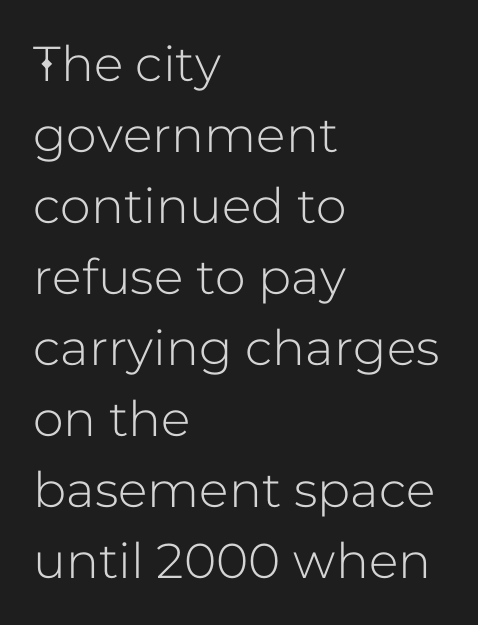
The image shows 49 px sans-serif type, upright; set left-aligned, normal line spacing (1.45x), normal letter spacing, not underlined; low stroke contrast and a medium x-height.
